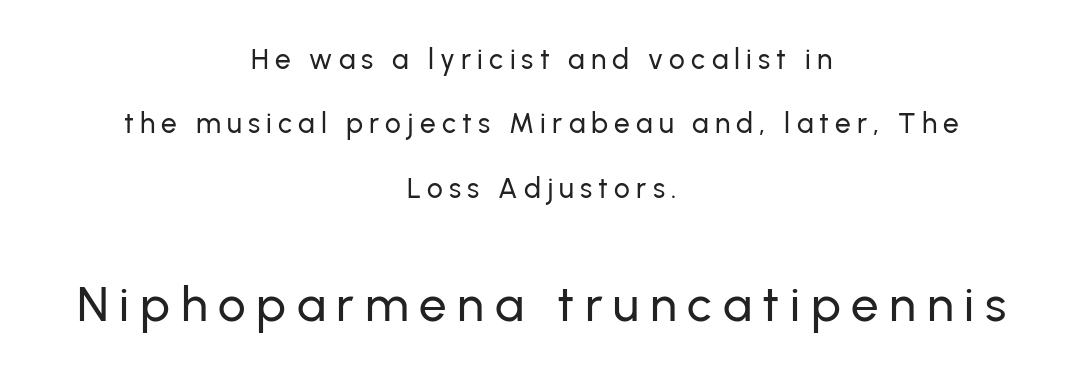
The image shows 49 px sans-serif type, upright; set centered, loose line spacing (2.3x), unusually wide letter spacing (+0.22 em), not underlined; the second (bottom) block is 1.75x larger; low stroke contrast and a medium x-height.
